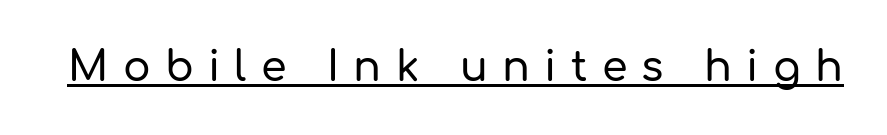
Q: Is the text italic (slanted)? A: No, it is upright.
Q: Is the typeface a serif or a sans-serif typeface? A: Sans-serif.
Q: Is the text underlined? A: Yes.
Q: Is the spacing between letters normal or unusually wide? A: Unusually wide.
Q: Width (condensed, normal, or wide)? A: Normal.
Q: Stroke contrast? A: Low.
Q: x-height? A: Medium.
Q: Monospaced? A: No.
